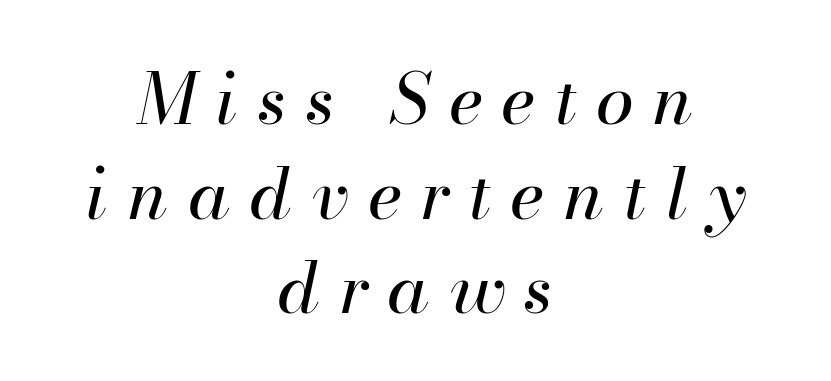
The image shows 69 px regular-weight type, italic (leaning right); set centered, normal line spacing (1.37x), unusually wide letter spacing (+0.29 em), not underlined; high stroke contrast and a small x-height.
